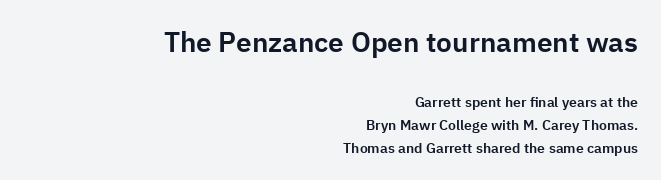
Does the lettering tilt? It doesn't — this is upright. Do the characters align in a grid? No, the font is proportional. Classification — sans serif. Teacher's note: observe the even right margin — that is flush-right alignment. Observe the ordinary spacing: letters are neighbours, not strangers.
